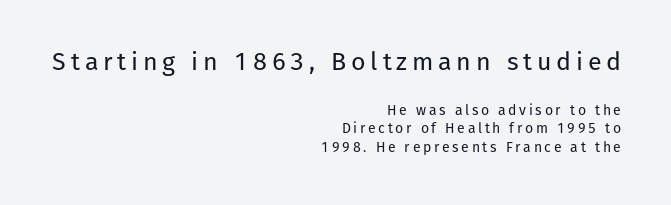
The image shows 25 px text type, upright; set right-aligned, normal line spacing (1.32x), not underlined; the first (top) block is 1.79x larger.
